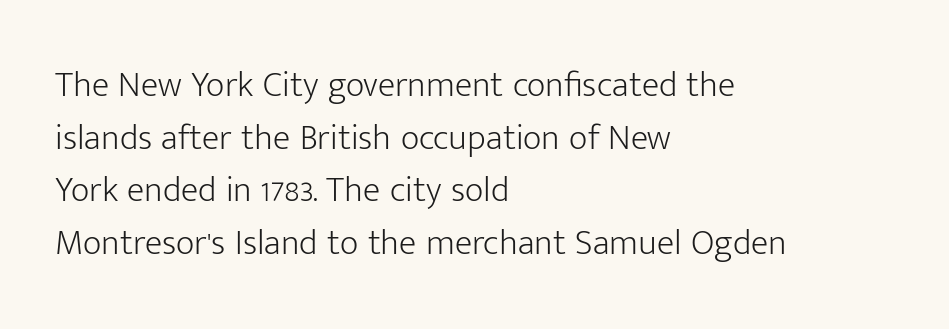
Q: Is the text bold? A: No.
Q: Is the text italic (slanted)? A: No, it is upright.
Q: Is the typeface a serif or a sans-serif typeface? A: Sans-serif.
Q: Is the text underlined? A: No.
Q: How is the paragraph aligned? A: Left-aligned.
Q: Is the spacing between letters normal or unusually wide? A: Normal.
Q: Is the spacing between lines tight, normal or loose? A: Normal.
Q: Width (condensed, normal, or wide)? A: Normal.
Q: Stroke contrast? A: Low.
Q: x-height? A: Medium.
Q: Monospaced? A: No.
